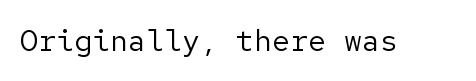
The image shows 30 px regular-weight sans-serif type, upright; set normal letter spacing, not underlined; low stroke contrast and a medium x-height.
